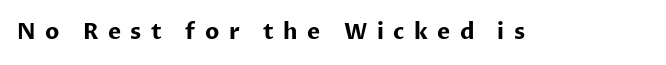
The image shows 22 px bold type, upright; set unusually wide letter spacing (+0.43 em), not underlined.
